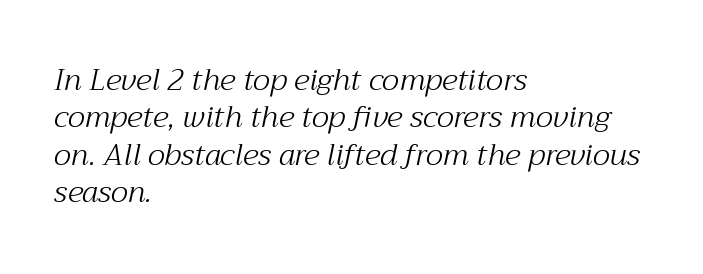
Q: Is the text bold? A: No.
Q: Is the text italic (slanted)? A: Yes, it leans right by about 12 degrees.
Q: Is the typeface a serif or a sans-serif typeface? A: Serif.
Q: Is the text underlined? A: No.
Q: How is the paragraph aligned? A: Left-aligned.
Q: Is the spacing between letters normal or unusually wide? A: Normal.
Q: Is the spacing between lines tight, normal or loose? A: Normal.
Q: Width (condensed, normal, or wide)? A: Normal.
Q: Stroke contrast? A: Medium.
Q: x-height? A: Medium.
Q: Monospaced? A: No.
